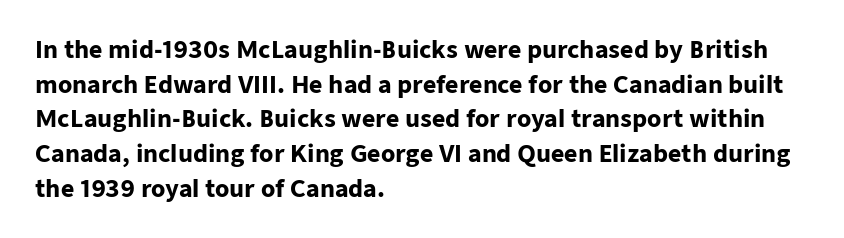
The image shows 23 px bold type, upright; set left-aligned, normal line spacing (1.51x), normal letter spacing, not underlined.
